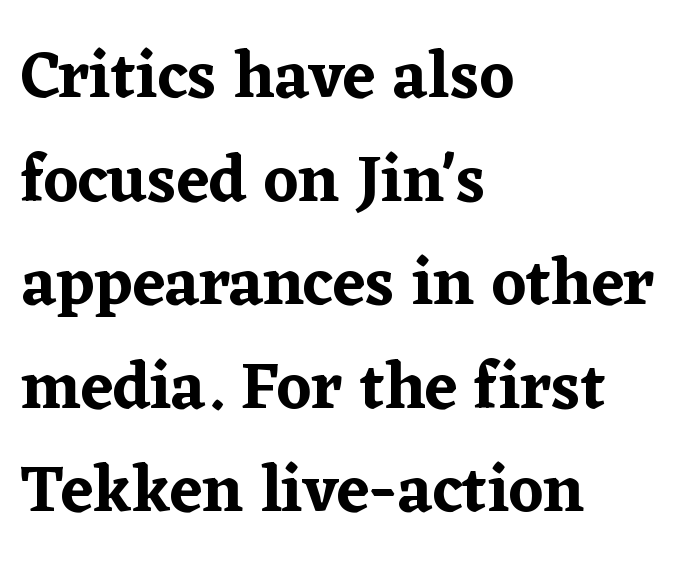
{"serif": "yes", "italic": "no", "width": "normal", "stroke_contrast": "low", "x_height": "medium", "monospaced": "no", "underline": "no", "align": "left", "line_spacing": "normal", "line_spacing_ratio": 1.57, "letter_spacing": "normal", "letter_spacing_em": 0.0, "glyph_px": 66}
